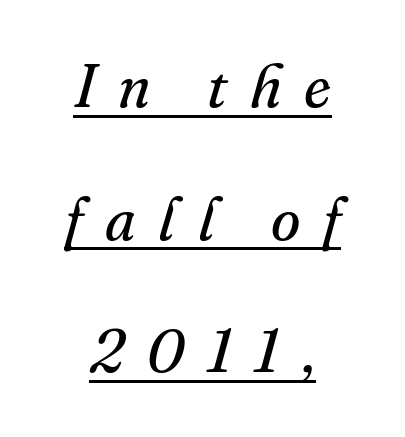
The image shows 60 px regular-weight serif type, italic (leaning right); set centered, loose line spacing (2.21x), unusually wide letter spacing (+0.38 em), underlined; medium stroke contrast and a small x-height.
